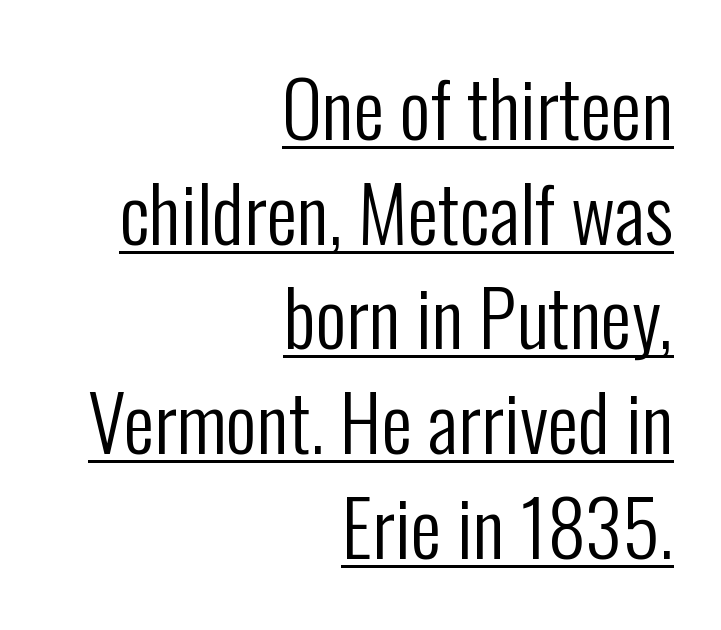
The image shows 77 px regular-weight, condensed sans-serif type, upright; set right-aligned, normal line spacing (1.36x), normal letter spacing, underlined; low stroke contrast and a medium x-height.
